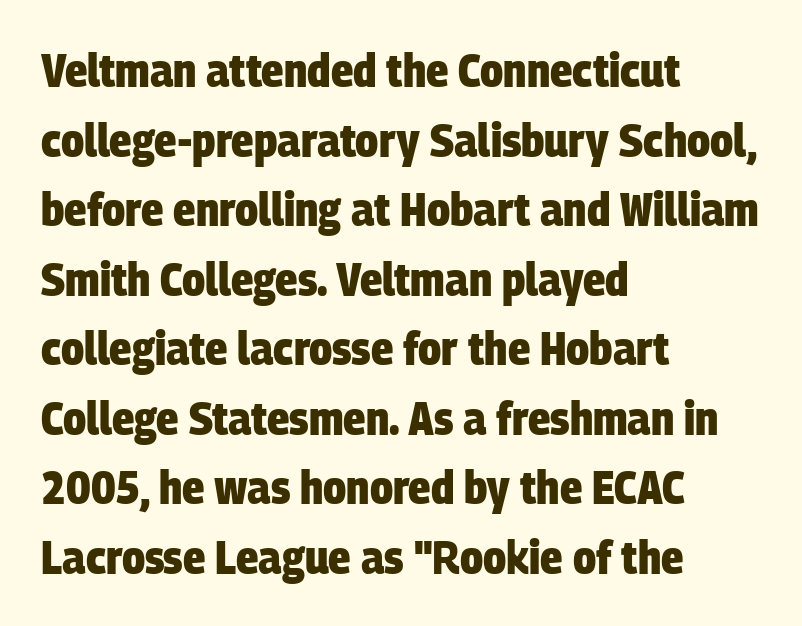
{"serif": "no", "bold": "yes", "weight": "heavy", "width": "condensed", "stroke_contrast": "low", "x_height": "large", "monospaced": "no", "underline": "no", "align": "left", "line_spacing": "normal", "line_spacing_ratio": 1.48, "letter_spacing": "normal", "letter_spacing_em": 0.0, "glyph_px": 47}
